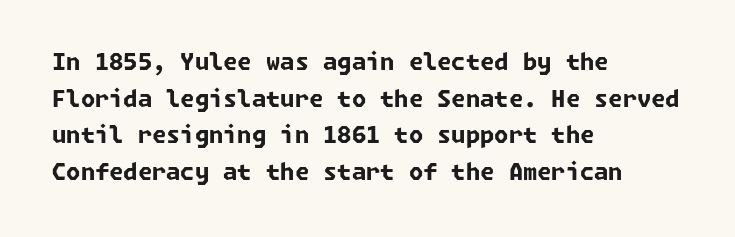
Q: Is the text bold? A: Yes.
Q: Is the text underlined? A: No.
Q: How is the paragraph aligned? A: Left-aligned.
Q: Is the spacing between letters normal or unusually wide? A: Normal.
Q: Is the spacing between lines tight, normal or loose? A: Normal.
